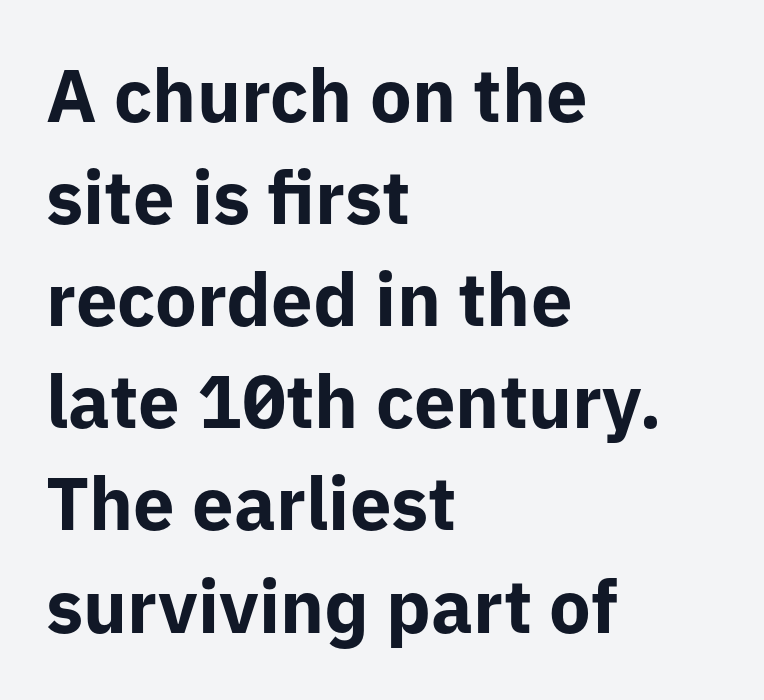
Has an underline been added? It has not. The letters advance in unequal steps, a hallmark of proportional type. The letters sit at their default tracking, neither squeezed nor spread. This sample uses an upright cut, with every glyph sitting square on the baseline. In terms of leading, this rendering sits right in the middle.
